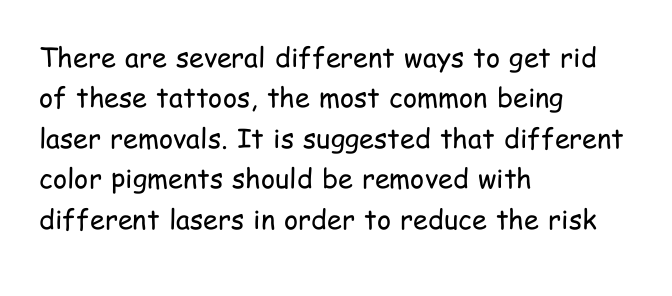
The passage shown stacks its lines at a standard gap. Students, note that the glyphs here touch the page at normal intervals. This reads as an unemphasized weight, regular at the heaviest. Typeset ragged right — the left edge is the straight one. No italicization has been applied; the sample stays upright.
